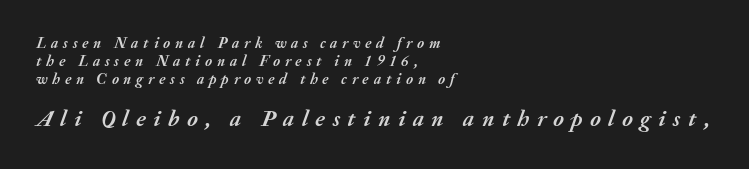
The gap between lines stays unmarked. The letters are spread apart with noticeably loose tracking. Notice how the passage keeps a crisp vertical edge on the left only. Tall strokes in this sample are angled rather than plumb. Weight check: bold — yes, fully. The face used here appears at its bigger size in the lower chunk.
